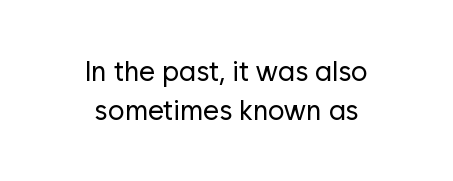
The text block is weighted toward neither margin, spreading evenly from the middle. Note the varied advance widths — an 'i' is clearly narrower than an 'm'. I'd call this a sans setting — the letters go barefoot. Bold? No — there's no thickening of the strokes. It's the straight-up-and-down kind of type.
